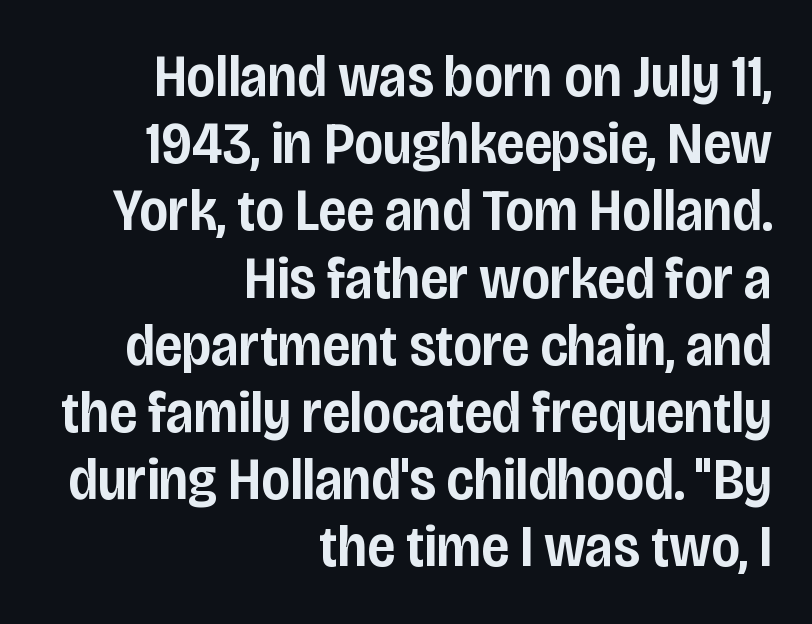
{"serif": "no", "italic": "no", "bold": "semi", "weight": "semibold", "width": "condensed", "stroke_contrast": "low", "x_height": "large", "monospaced": "no", "underline": "no", "align": "right", "line_spacing": "tight", "line_spacing_ratio": 1.12, "letter_spacing": "normal", "letter_spacing_em": 0.0, "glyph_px": 60}
